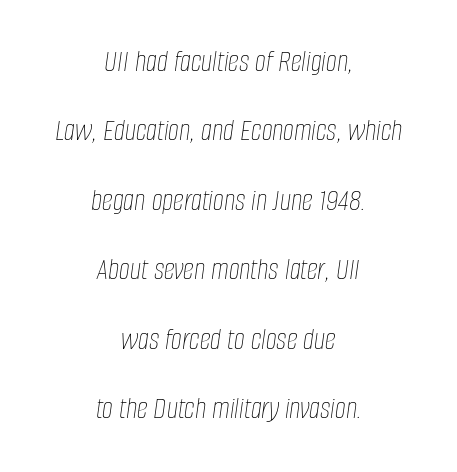
Q: Is the text bold? A: No.
Q: Is the text italic (slanted)? A: Yes, it leans right by about 8 degrees.
Q: Is the text underlined? A: No.
Q: How is the paragraph aligned? A: Centered.
Q: Is the spacing between letters normal or unusually wide? A: Normal.
Q: Is the spacing between lines tight, normal or loose? A: Loose.
Q: Width (condensed, normal, or wide)? A: Condensed.
Q: Stroke contrast? A: Low.
Q: x-height? A: Large.
Q: Monospaced? A: No.
